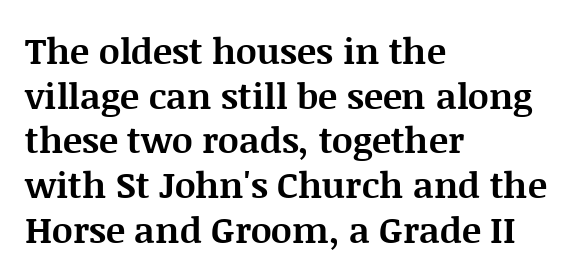
Q: Is the text bold? A: Yes.
Q: Is the text italic (slanted)? A: No, it is upright.
Q: Is the typeface a serif or a sans-serif typeface? A: Serif.
Q: Is the text underlined? A: No.
Q: How is the paragraph aligned? A: Left-aligned.
Q: Is the spacing between letters normal or unusually wide? A: Normal.
Q: Width (condensed, normal, or wide)? A: Normal.
Q: Stroke contrast? A: Medium.
Q: x-height? A: Large.
Q: Monospaced? A: No.
